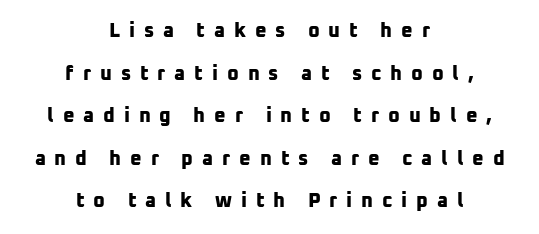
Layout note: lines centered. Its strokes are broad and dark, the hallmark of bold type. You could only call the tracking loose — the letters float apart. Check the space under the baseline: it is left empty. Reading down the column, the eye jumps a long way to each next line.
